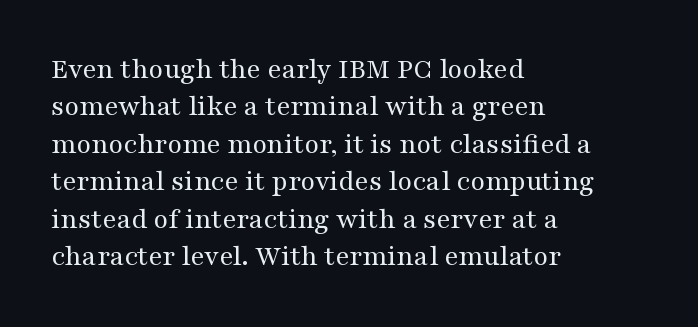
{"serif": "yes", "italic": "no", "bold": "no", "weight": "regular", "width": "wide", "stroke_contrast": "medium", "x_height": "medium", "monospaced": "no", "underline": "no", "align": "left", "line_spacing": "normal", "line_spacing_ratio": 1.25, "letter_spacing": "normal", "letter_spacing_em": 0.0, "glyph_px": 30}
